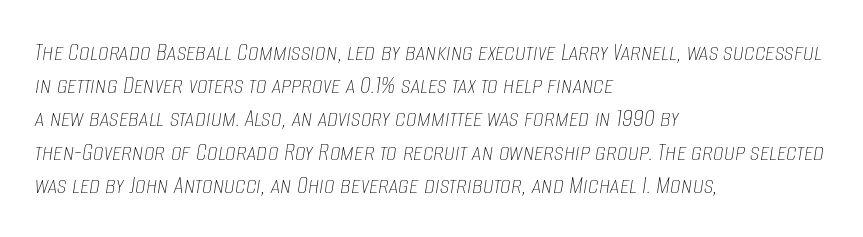
The image shows 27 px text type, italic (leaning right); set left-aligned, line spacing 1.23x, normal letter spacing, not underlined.
